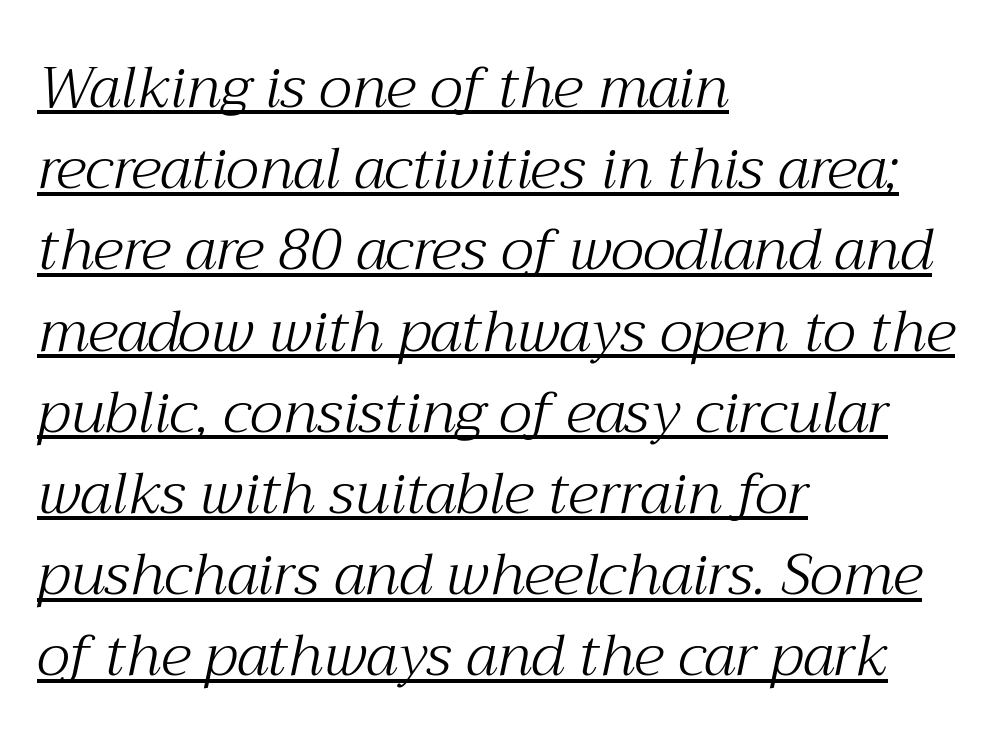
The image shows 58 px light serif type, italic (leaning right); set left-aligned, normal line spacing (1.4x), normal letter spacing, underlined; medium stroke contrast and a medium x-height.
